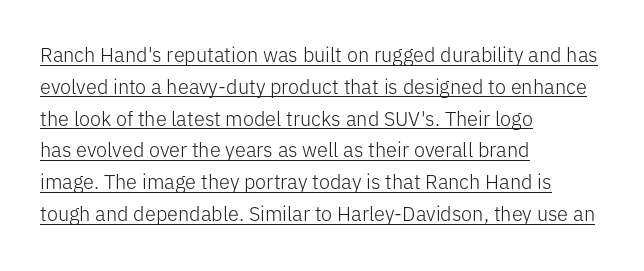
Q: Is the text bold? A: No.
Q: Is the text italic (slanted)? A: No, it is upright.
Q: Is the text underlined? A: Yes.
Q: How is the paragraph aligned? A: Left-aligned.
Q: Is the spacing between letters normal or unusually wide? A: Normal.
Q: Is the spacing between lines tight, normal or loose? A: Normal.
